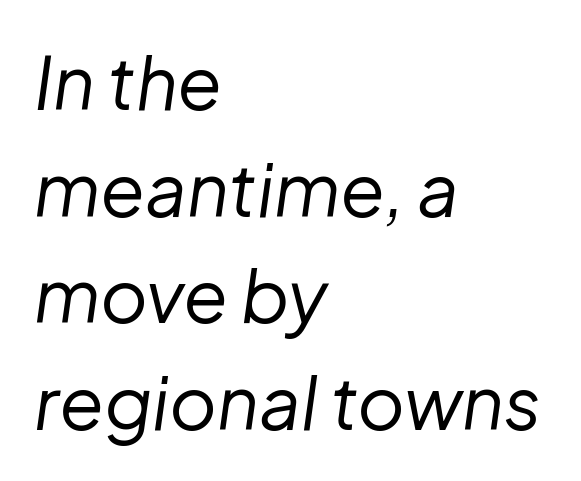
The image shows 73 px regular-weight type, italic (leaning right); set left-aligned, normal line spacing (1.46x), normal letter spacing, not underlined; low stroke contrast and a medium x-height.
